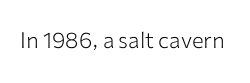
{"italic": "no", "bold": "no", "underline": "no", "letter_spacing": "normal", "letter_spacing_em": 0.0, "glyph_px": 22}
